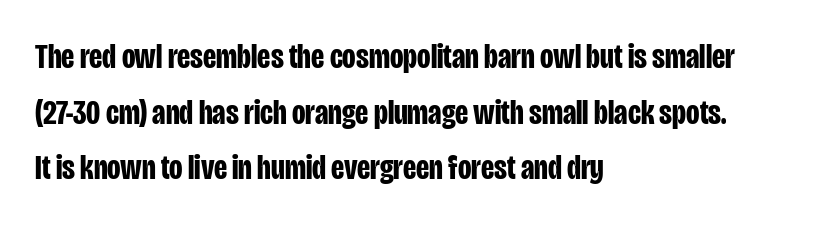
Q: Is the text bold? A: Yes.
Q: Is the text italic (slanted)? A: No, it is upright.
Q: Is the typeface a serif or a sans-serif typeface? A: Sans-serif.
Q: Is the text underlined? A: No.
Q: How is the paragraph aligned? A: Left-aligned.
Q: Is the spacing between letters normal or unusually wide? A: Normal.
Q: Is the spacing between lines tight, normal or loose? A: Normal.
Q: Width (condensed, normal, or wide)? A: Condensed.
Q: Stroke contrast? A: Low.
Q: x-height? A: Large.
Q: Monospaced? A: No.
